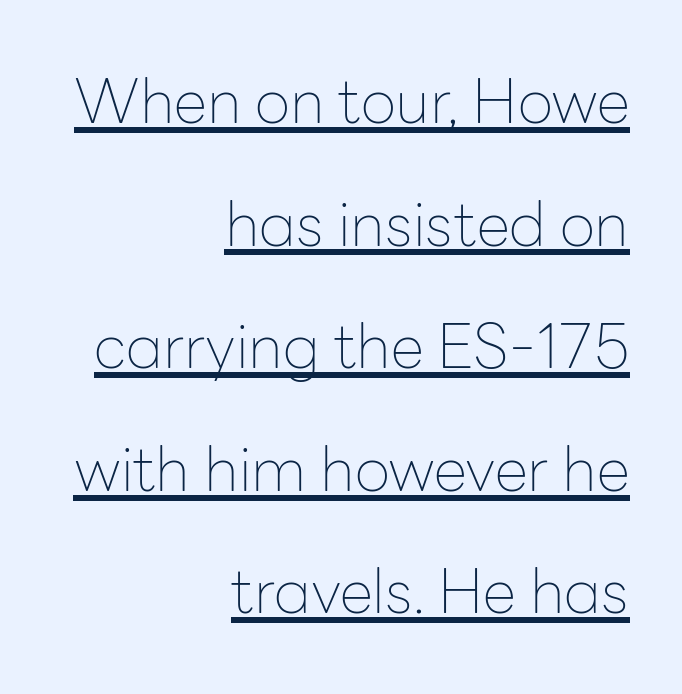
Q: Is the text bold? A: No.
Q: Is the text italic (slanted)? A: No, it is upright.
Q: Is the typeface a serif or a sans-serif typeface? A: Sans-serif.
Q: Is the text underlined? A: Yes.
Q: How is the paragraph aligned? A: Right-aligned.
Q: Is the spacing between letters normal or unusually wide? A: Normal.
Q: Is the spacing between lines tight, normal or loose? A: Loose.
Q: Width (condensed, normal, or wide)? A: Normal.
Q: Stroke contrast? A: Low.
Q: x-height? A: Medium.
Q: Monospaced? A: No.
